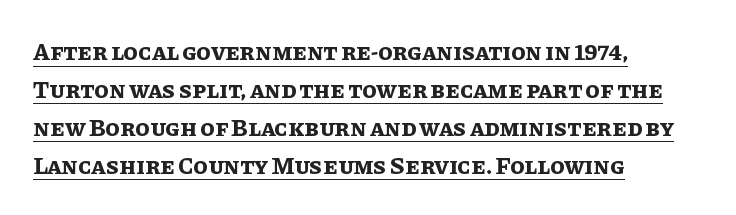
The gaps between neighbouring characters are ordinary and unremarkable. Rendered with straight, roman letterforms. The rag falls on the right side of this text block. Strokes here are thick enough to call this a true bold. Every word sits above its own underline. A typesetter would call this leading conventional body-copy spacing.
